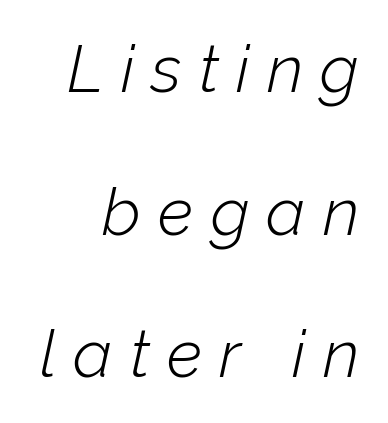
{"italic": "yes", "lean": "right", "slant_degrees": 12, "bold": "no", "weight": "light", "width": "normal", "stroke_contrast": "low", "x_height": "medium", "monospaced": "no", "underline": "no", "line_spacing": "loose", "line_spacing_ratio": 2.16, "letter_spacing": "wide", "letter_spacing_em": 0.26, "glyph_px": 66}
